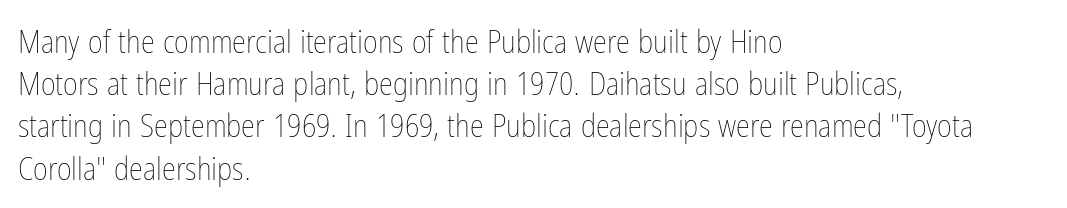
Descenders hang freely into open space. Nothing unusual about the tracking: characters are spaced as the font intends. Character widths vary here, with narrow letters taking less room than wide ones. The paragraph has a hard left edge and a soft right edge. The passage shown stacks its lines at a standard gap. Every stem runs plumb, perpendicular to the baseline.
